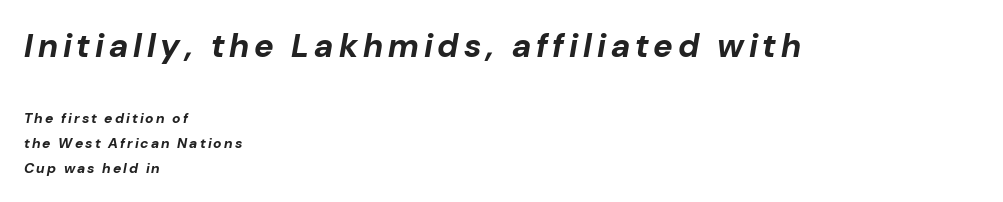
The lines in this sample share a left origin and differ only in where they stop. Notice how thick the strokes are: this is what a full bold looks like. Italic: yes, the glyphs are oblique. Size hierarchy here favors the leading block over the trailing one.
